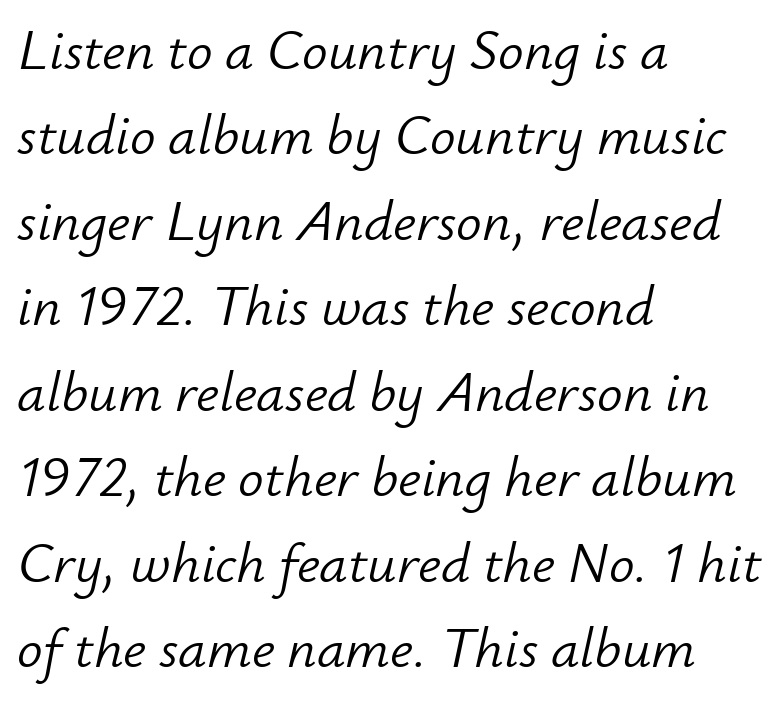
Honestly, there is no underline to notice here at all. Whoever set this chose a conventional vertical rhythm. What stands out about the letter spacing? Nothing — it is the standard amount. Varying glyph widths throughout — classic text-font behaviour. It's the slanting kind of type. The ragged edge is on the right, which tells us the setting is flush left.
